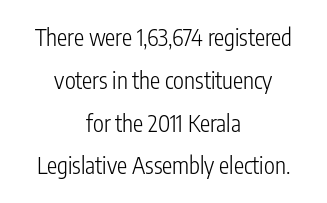
The image shows 23 px text type, upright; set centered, line spacing 1.86x, normal letter spacing, not underlined.
